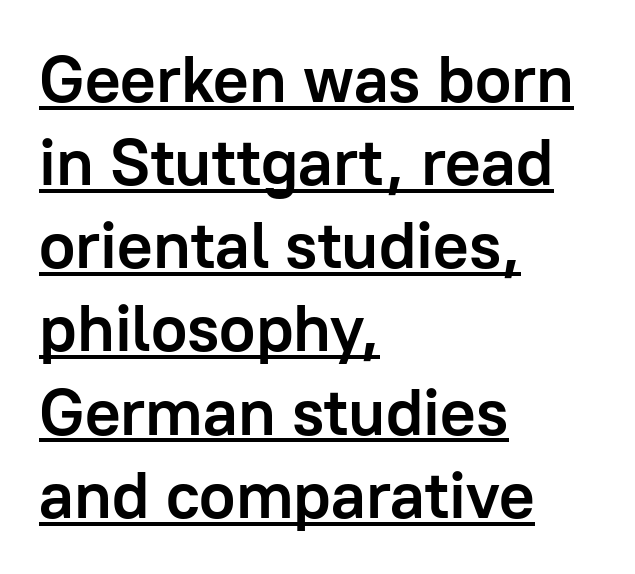
The image shows 66 px semibold sans-serif type, upright; set left-aligned, normal line spacing (1.26x), normal letter spacing, underlined; low stroke contrast and a medium x-height.
